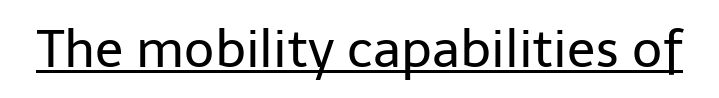
{"serif": "no", "italic": "no", "bold": "no", "weight": "regular", "width": "normal", "stroke_contrast": "low", "x_height": "medium", "monospaced": "no", "underline": "yes", "letter_spacing": "normal", "letter_spacing_em": 0.0, "glyph_px": 52}
